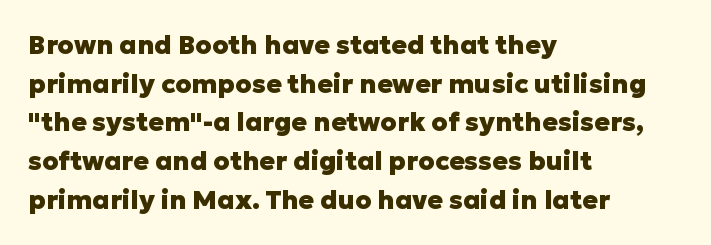
Leading: standard. Glyph-to-glyph distance matches everyday printed text. The face used here has the dense, thick strokes of a bold. These lines stack with their left ends in a neat column.
